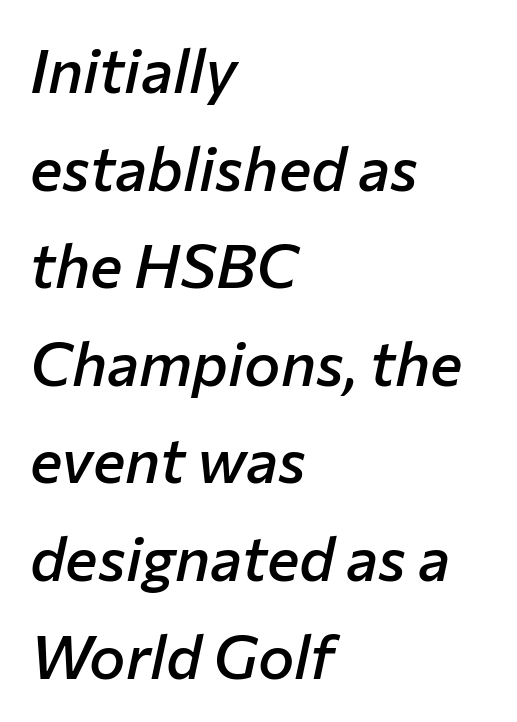
{"italic": "yes", "lean": "right", "slant_degrees": 12, "bold": "semi", "weight": "semibold", "width": "normal", "stroke_contrast": "low", "x_height": "medium", "monospaced": "no", "underline": "no", "align": "left", "line_spacing": "normal", "line_spacing_ratio": 1.6, "letter_spacing": "normal", "letter_spacing_em": 0.0, "glyph_px": 61}
